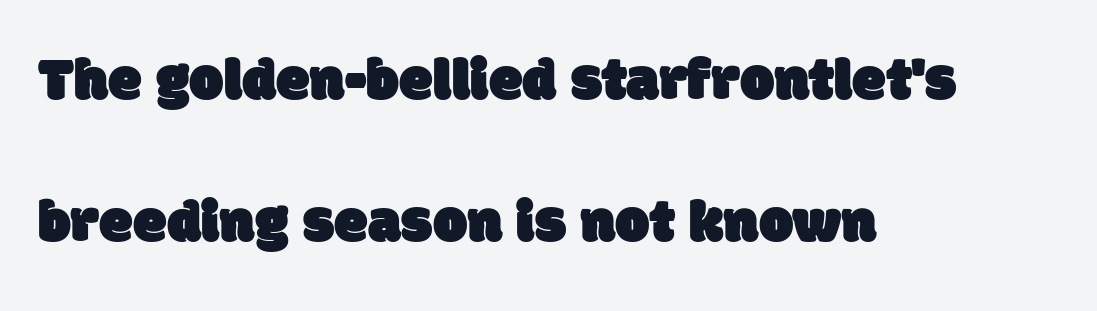
The baseline area is clear. Short note: letters normally spaced. The passage is arranged the way most books set body copy — flush left. Think of a printed novel: that variable character pitch is what you see here. Horizontal bands of white between lines are thick stripes.
